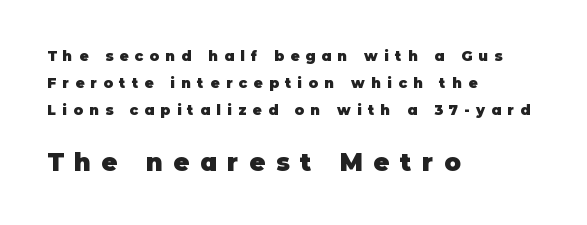
Q: Is the text bold? A: Yes.
Q: Is the text italic (slanted)? A: No, it is upright.
Q: Is the text underlined? A: No.
Q: How is the paragraph aligned? A: Left-aligned.
Q: Is the spacing between letters normal or unusually wide? A: Unusually wide.
Q: Is the spacing between lines tight, normal or loose? A: Loose.
Q: Which block of text is set in a larger size, the first (top) or the second (bottom)? A: The second (bottom) one.
